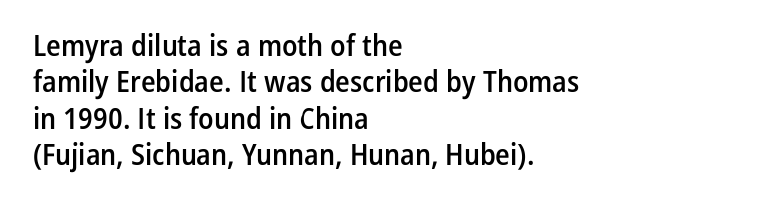
Its strokes are somewhat broadened, the hallmark of semibold type. Letter spacing: default. Characters remain perfectly vertical along every line. Typeset ragged right — the left edge is the straight one.
